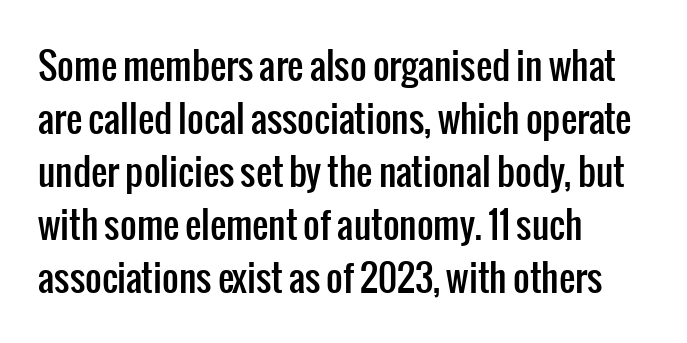
The image shows 36 px condensed sans-serif type, upright; set left-aligned, normal line spacing (1.47x), normal letter spacing, not underlined; low stroke contrast and a medium x-height.
